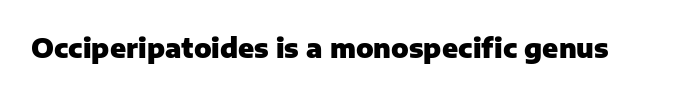
{"italic": "no", "bold": "yes", "underline": "no", "letter_spacing": "normal", "letter_spacing_em": 0.0, "glyph_px": 26}
